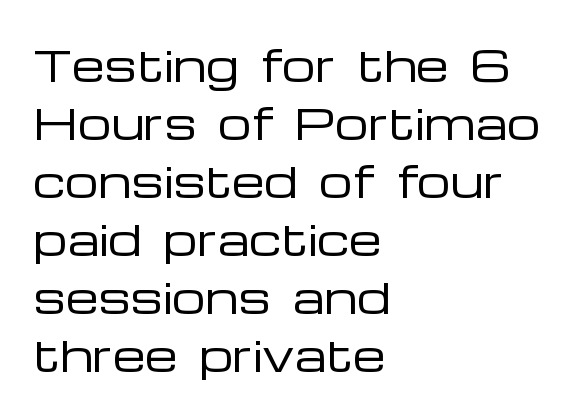
The image shows 42 px regular-weight, wide sans-serif type, upright; set left-aligned, normal line spacing (1.38x), normal letter spacing, not underlined; low stroke contrast and a medium x-height.
